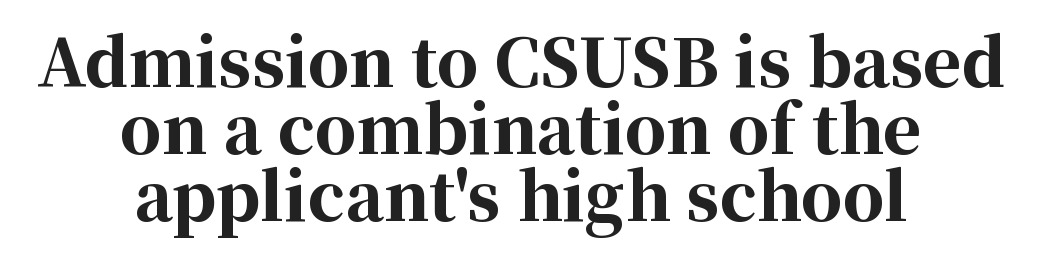
The image shows 65 px bold serif type, upright; set centered, tight line spacing (1.03x), normal letter spacing, not underlined; high stroke contrast and a medium x-height.
